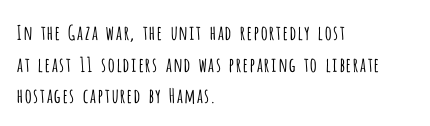
Q: Is the text bold? A: No.
Q: Is the text italic (slanted)? A: No, it is upright.
Q: Is the text underlined? A: No.
Q: How is the paragraph aligned? A: Left-aligned.
Q: Is the spacing between letters normal or unusually wide? A: Normal.
Q: Is the spacing between lines tight, normal or loose? A: Normal.
